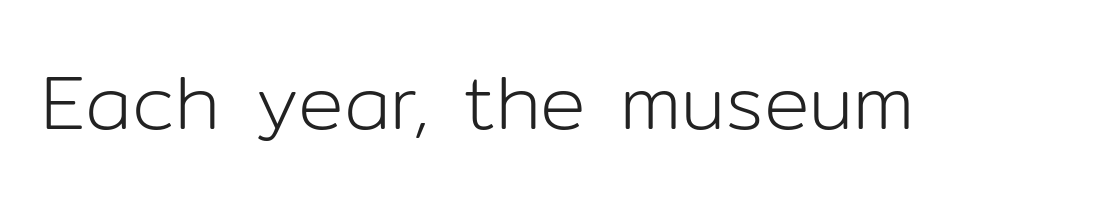
{"serif": "no", "italic": "no", "bold": "no", "weight": "light", "width": "normal", "stroke_contrast": "low", "x_height": "medium", "monospaced": "no", "underline": "no", "letter_spacing": "normal", "letter_spacing_em": 0.0, "glyph_px": 76}
